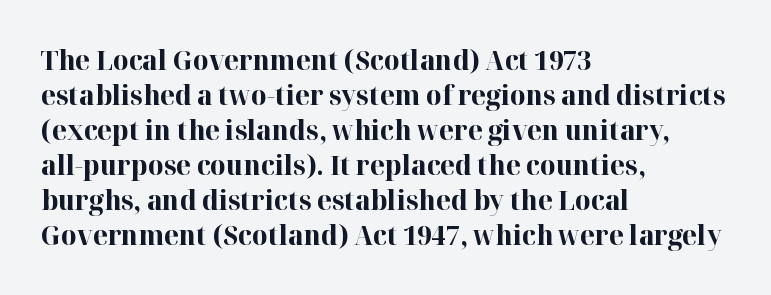
{"italic": "no", "bold": "yes", "underline": "no", "align": "left", "line_spacing": "normal", "line_spacing_ratio": 1.3, "letter_spacing": "normal", "letter_spacing_em": 0.0, "glyph_px": 27}
